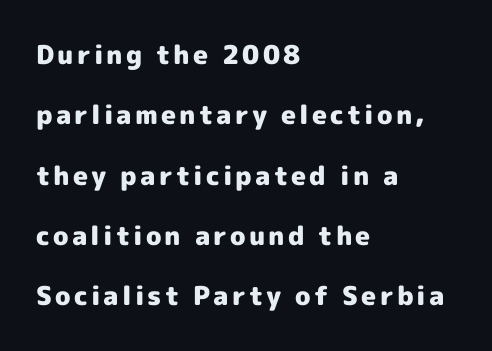
The image shows 26 px bold type, upright; set left-aligned, loose line spacing (2.32x), not underlined.
